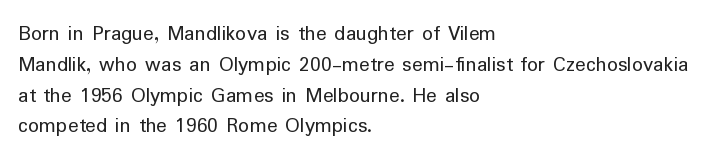
Summary of vertical rhythm: regular, with standard interline spacing. Short note: letters normally spaced. The font's upright variant was chosen for this text. Casual observation: everything's shoved over to the left.
